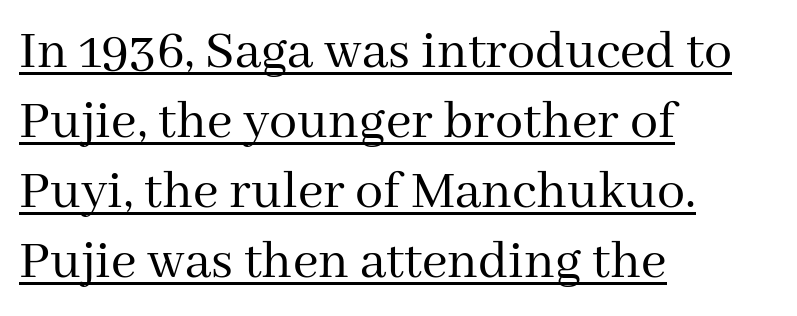
{"serif": "yes", "italic": "no", "bold": "no", "weight": "regular", "width": "normal", "stroke_contrast": "medium", "x_height": "medium", "monospaced": "no", "underline": "yes", "align": "left", "line_spacing": "normal", "line_spacing_ratio": 1.25, "letter_spacing": "normal", "letter_spacing_em": 0.0, "glyph_px": 56}
